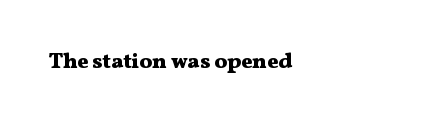
Q: Is the text bold? A: Yes.
Q: Is the text italic (slanted)? A: No, it is upright.
Q: Is the text underlined? A: No.
Q: Is the spacing between letters normal or unusually wide? A: Normal.
